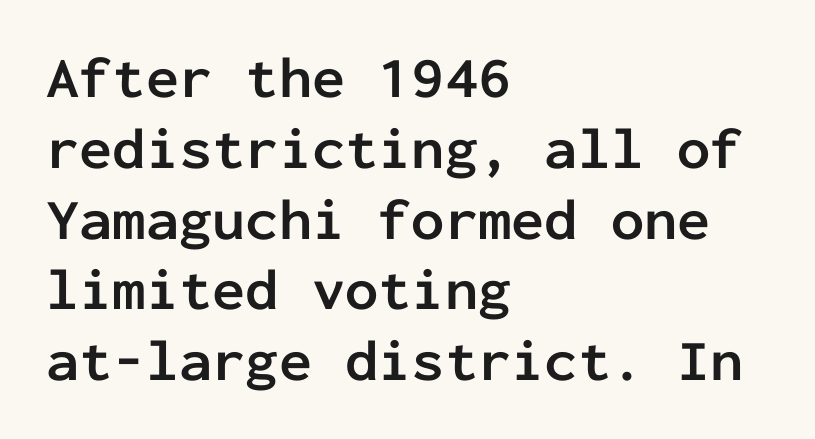
Q: Is the text bold? A: Yes.
Q: Is the text italic (slanted)? A: No, it is upright.
Q: Is the typeface a serif or a sans-serif typeface? A: Sans-serif.
Q: Is the text underlined? A: No.
Q: How is the paragraph aligned? A: Left-aligned.
Q: Is the spacing between letters normal or unusually wide? A: Normal.
Q: Width (condensed, normal, or wide)? A: Normal.
Q: Stroke contrast? A: Low.
Q: x-height? A: Medium.
Q: Monospaced? A: Yes.
